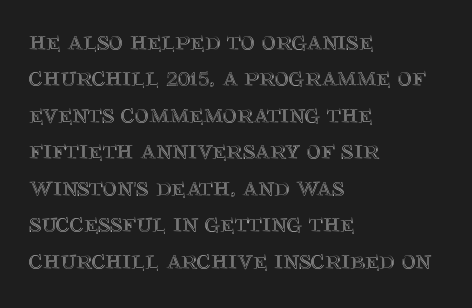
{"italic": "no", "underline": "no", "align": "left", "line_spacing": "normal", "line_spacing_ratio": 1.35, "letter_spacing": "normal", "letter_spacing_em": 0.0, "glyph_px": 27}
